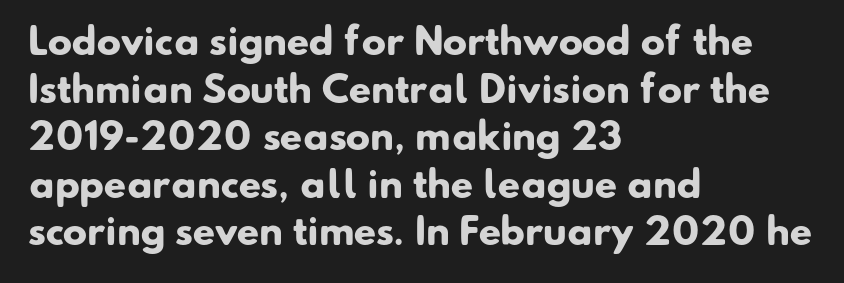
Q: Is the text bold? A: Yes.
Q: Is the typeface a serif or a sans-serif typeface? A: Sans-serif.
Q: Is the text underlined? A: No.
Q: How is the paragraph aligned? A: Left-aligned.
Q: Is the spacing between letters normal or unusually wide? A: Normal.
Q: Is the spacing between lines tight, normal or loose? A: Normal.
Q: Width (condensed, normal, or wide)? A: Normal.
Q: Stroke contrast? A: Low.
Q: x-height? A: Small.
Q: Monospaced? A: No.
